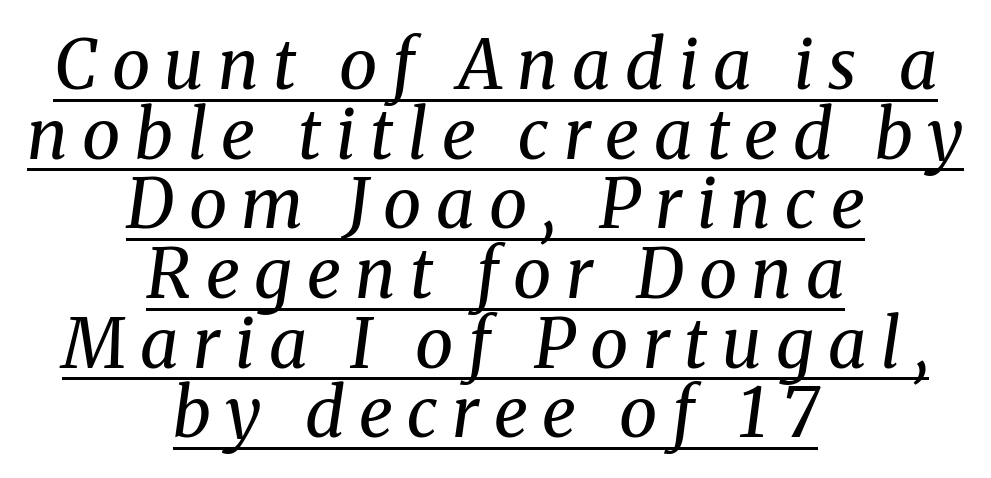
The image shows 69 px regular-weight serif type, italic (leaning right); set centered, tight line spacing (1.01x), unusually wide letter spacing (+0.21 em), underlined; medium stroke contrast and a medium x-height.
